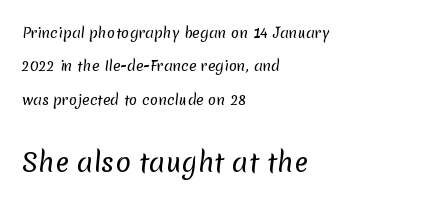
Q: Is the text bold? A: No.
Q: Is the text underlined? A: No.
Q: How is the paragraph aligned? A: Left-aligned.
Q: Is the spacing between letters normal or unusually wide? A: Normal.
Q: Is the spacing between lines tight, normal or loose? A: Loose.
Q: Which block of text is set in a larger size, the first (top) or the second (bottom)? A: The second (bottom) one.
